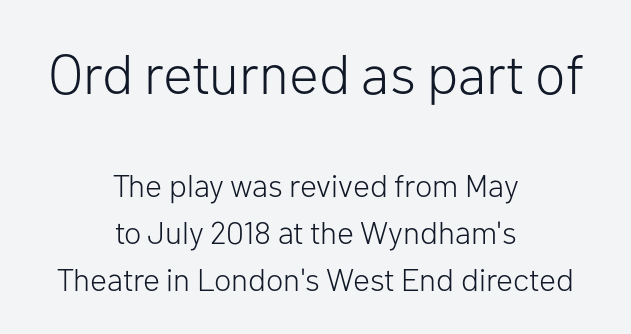
Q: Is the text bold? A: No.
Q: Is the text italic (slanted)? A: No, it is upright.
Q: Is the typeface a serif or a sans-serif typeface? A: Sans-serif.
Q: Is the text underlined? A: No.
Q: How is the paragraph aligned? A: Centered.
Q: Is the spacing between letters normal or unusually wide? A: Normal.
Q: Is the spacing between lines tight, normal or loose? A: Normal.
Q: Which block of text is set in a larger size, the first (top) or the second (bottom)? A: The first (top) one.
Q: Width (condensed, normal, or wide)? A: Normal.
Q: Stroke contrast? A: Low.
Q: x-height? A: Medium.
Q: Monospaced? A: No.
